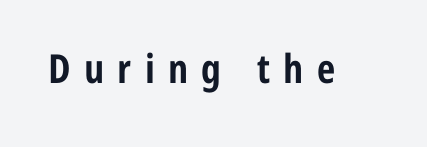
Q: Is the text bold? A: Yes.
Q: Is the text italic (slanted)? A: No, it is upright.
Q: Is the typeface a serif or a sans-serif typeface? A: Sans-serif.
Q: Is the text underlined? A: No.
Q: Is the spacing between letters normal or unusually wide? A: Unusually wide.
Q: Width (condensed, normal, or wide)? A: Condensed.
Q: Stroke contrast? A: Low.
Q: x-height? A: Medium.
Q: Monospaced? A: No.
